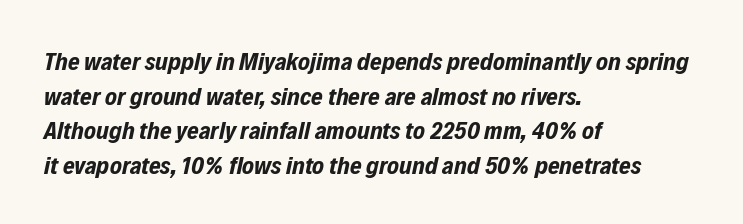
The axis of the letterforms is tilted away from vertical. In terms of letterspacing, this is plain default setting. Leading: standard. Is the block centered? No — it sits flush against the left margin. Has an underline been added? It has not.
